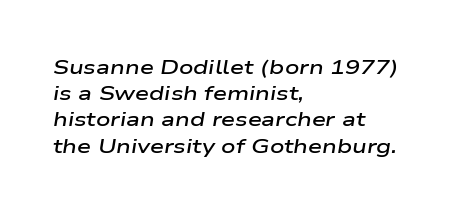
Q: Is the text bold? A: Semi-bold.
Q: Is the text italic (slanted)? A: Yes, it leans right by about 9 degrees.
Q: Is the text underlined? A: No.
Q: How is the paragraph aligned? A: Left-aligned.
Q: Is the spacing between letters normal or unusually wide? A: Normal.
Q: Is the spacing between lines tight, normal or loose? A: Normal.
